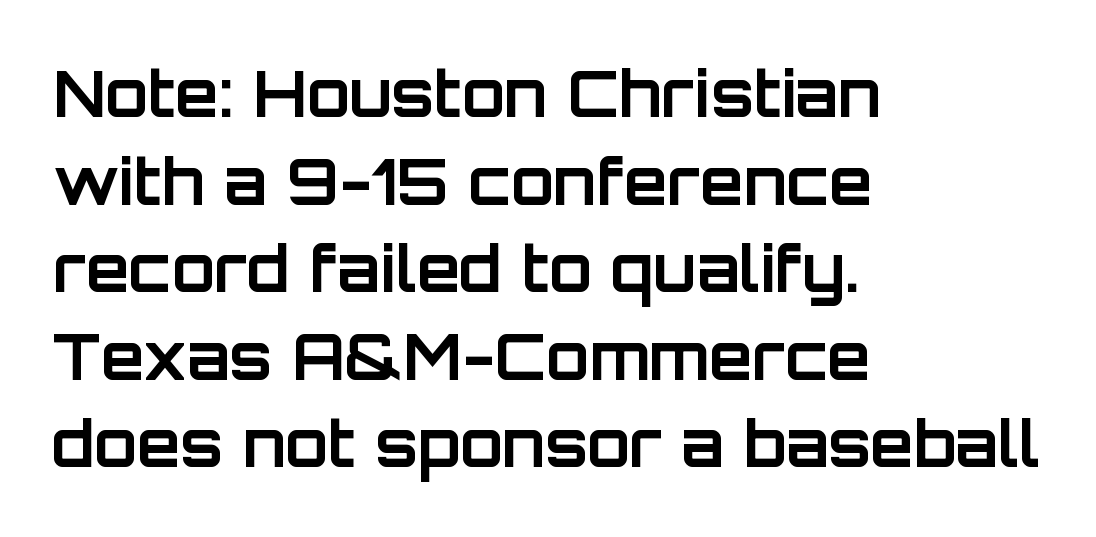
The image shows 63 px bold sans-serif type, upright; set left-aligned, normal line spacing (1.39x), normal letter spacing, not underlined; low stroke contrast and a large x-height.
